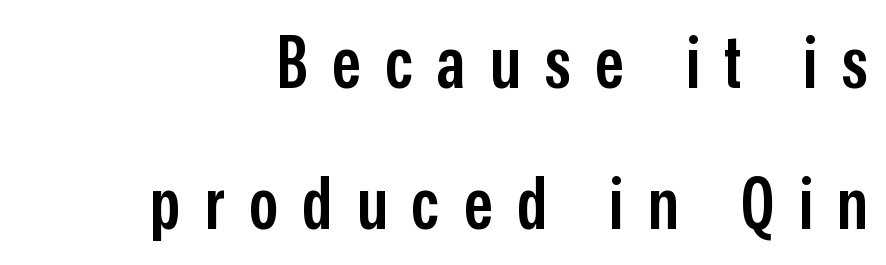
The passage shown stacks its lines with a broad gap. Here the glyphs are tracked loosely, breaking word shapes into spaced letters. These lines carry some extra weight — a demibold, not a full bold. These lines are rendered in a variable-pitch font.
